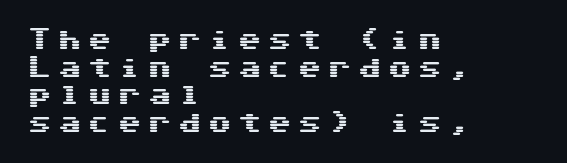
The setting favours the left margin, as ordinary paragraphs usually do. Between one letter and the next there's a generous, obvious gap. Has an underline been added? It has not. Italic? Not at all — the glyphs are vertical.
